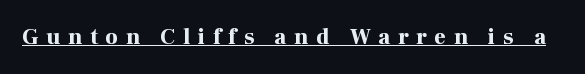
Is the letter spacing exaggerated? Yes — the characters are pushed far apart. Typesetter's note: full bold, strokes at maximum text heaviness. Every character sits straight up, as roman type does. Glance below the letters and you will spot a drawn line.
